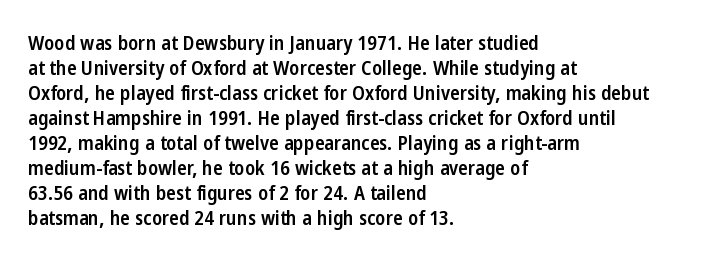
{"italic": "no", "bold": "semi", "underline": "no", "align": "left", "line_spacing": "normal", "line_spacing_ratio": 1.25, "letter_spacing": "normal", "letter_spacing_em": 0.0, "glyph_px": 20}
